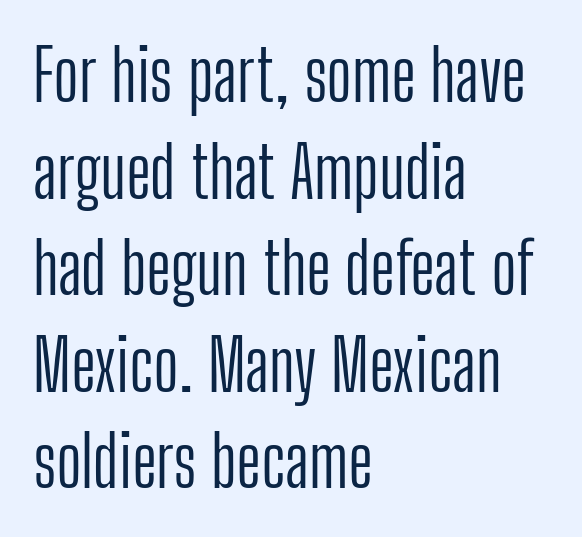
Rule under the text: the space is simply empty. Letters have the restrained weight of plain body copy at most. Character widths vary here, with narrow letters taking less room than wide ones. The rendering uses a moderate line-height, typical for paragraphs. Students, note that the glyphs here touch the page at normal intervals. If you drew a ruler down the left edge, every line would touch it.
